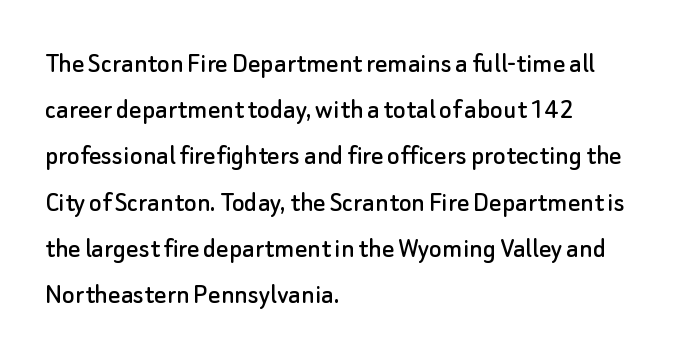
Proportional: the letters do not fall into vertical columns. Letters rest on an invisible, unmarked baseline. Posture: vertical. A student would call this left alignment; a typographer would say flush left, rag right. Observe the absence of serifs on each vertical stroke in this sample.
